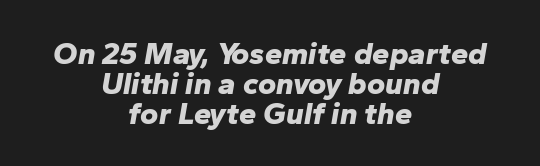
Each letter keeps its own natural width here, so spacing adapts to shape. This rendering leaves character spacing at its baseline value. Vertical spacing — tight. The rendering uses a bold face; every stroke is thick and dark.
